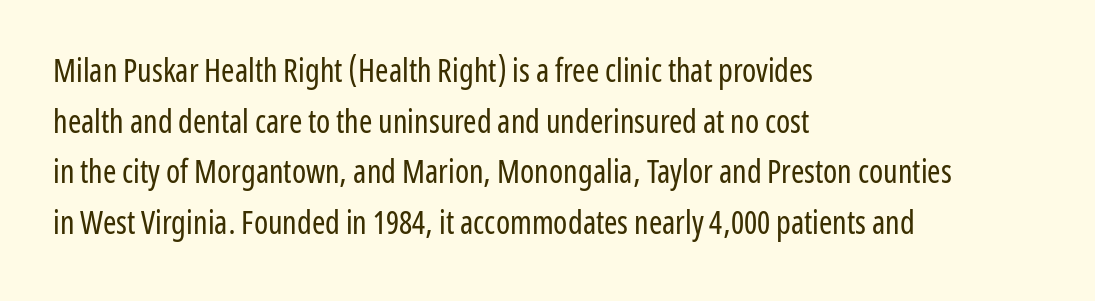
{"serif": "no", "italic": "no", "bold": "no", "weight": "regular", "width": "condensed", "stroke_contrast": "low", "x_height": "medium", "monospaced": "no", "underline": "no", "align": "left", "line_spacing": "normal", "line_spacing_ratio": 1.58, "letter_spacing": "normal", "letter_spacing_em": 0.0, "glyph_px": 32}
